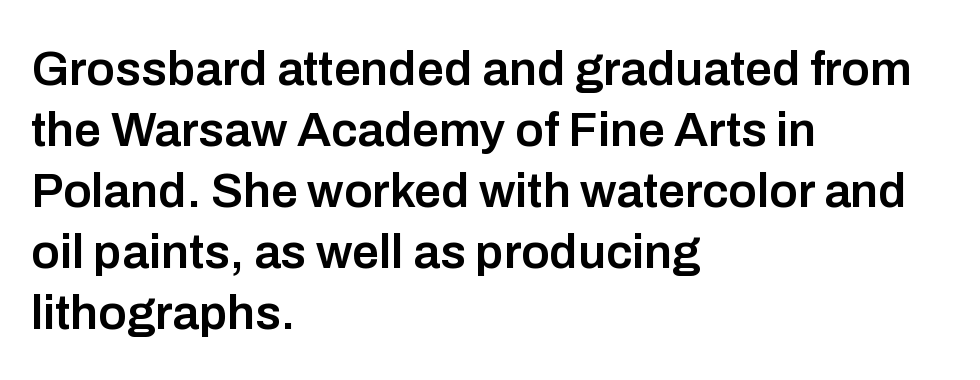
Does the type have serifs? No, each stem ends abruptly. The line-height multiplier appears to be the usual default. Each line starts at the same left margin while the right side varies. Does extra space separate the letters? No, they use regular spacing. A fair bit of extra ink — the face is semibold, not bold. A roman cut, with each character standing at attention.
